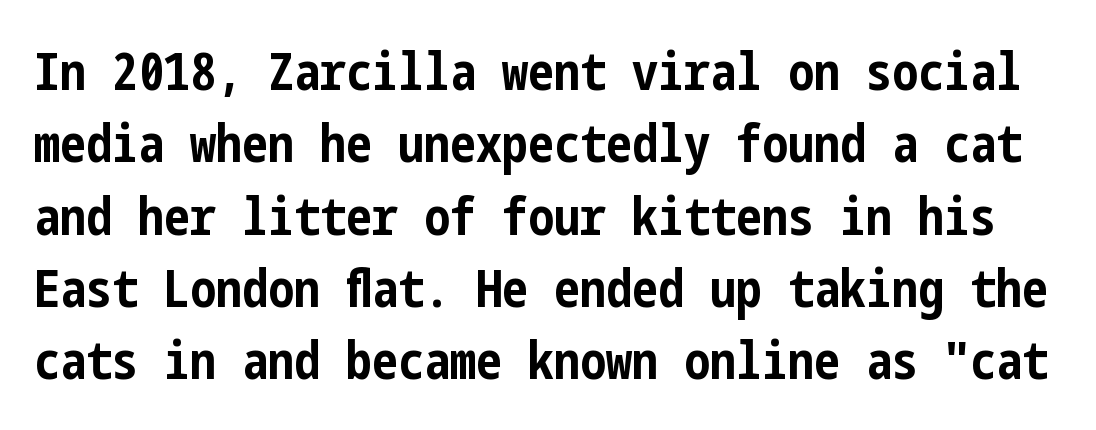
{"serif": "no", "italic": "no", "bold": "yes", "weight": "bold", "width": "condensed", "stroke_contrast": "low", "x_height": "medium", "underline": "no", "line_spacing": "normal", "line_spacing_ratio": 1.39, "letter_spacing": "normal", "letter_spacing_em": 0.0, "glyph_px": 52}
